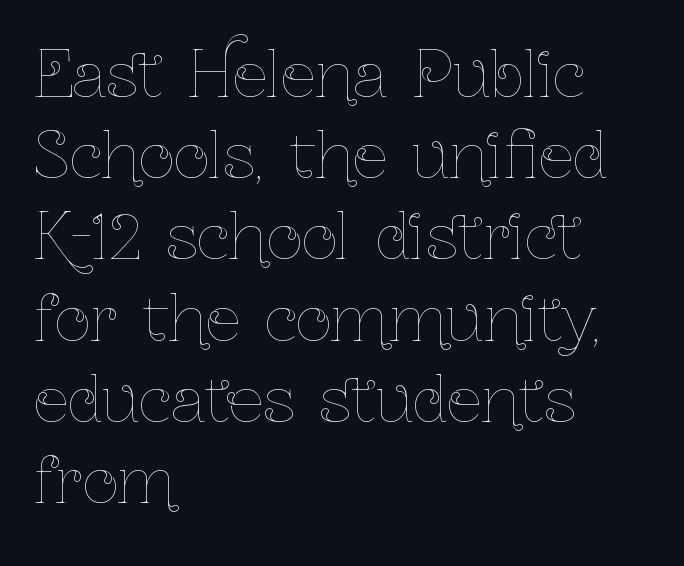
Q: Is the text bold? A: No.
Q: Is the text italic (slanted)? A: No, it is upright.
Q: Is the text underlined? A: No.
Q: How is the paragraph aligned? A: Left-aligned.
Q: Is the spacing between letters normal or unusually wide? A: Normal.
Q: Is the spacing between lines tight, normal or loose? A: Normal.
Q: Width (condensed, normal, or wide)? A: Condensed.
Q: Stroke contrast? A: Low.
Q: x-height? A: Medium.
Q: Monospaced? A: No.
